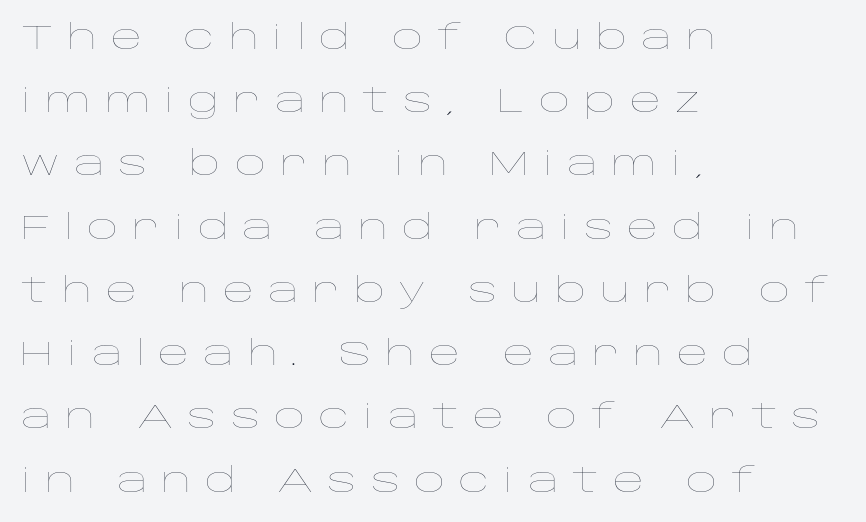
The image shows 34 px thin, wide type, upright; set left-aligned, line spacing 1.86x, unusually wide letter spacing (+0.41 em), not underlined; low stroke contrast and a large x-height.
